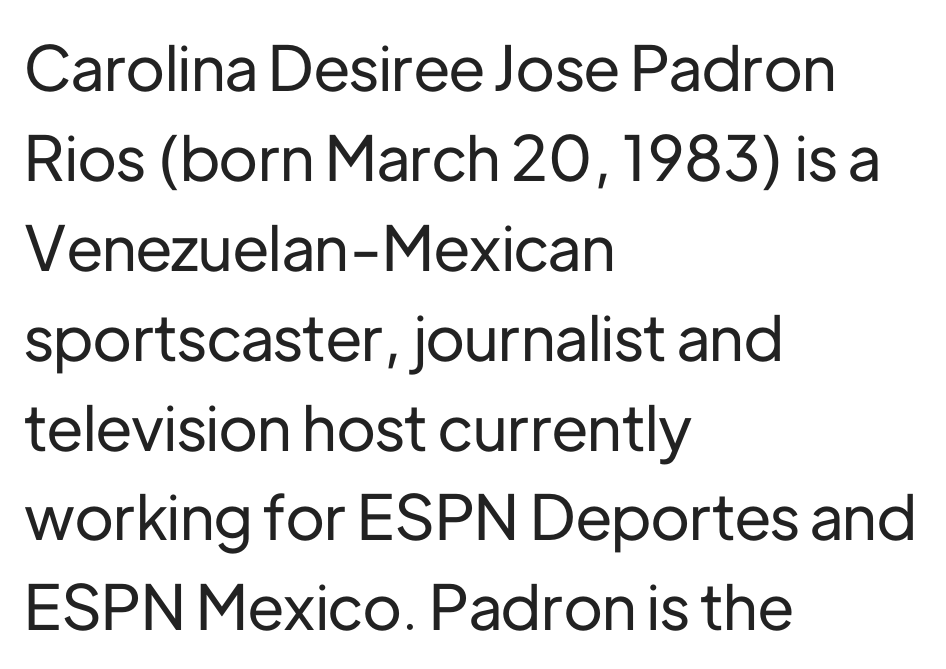
Q: Is the text italic (slanted)? A: No, it is upright.
Q: Is the typeface a serif or a sans-serif typeface? A: Sans-serif.
Q: Is the text underlined? A: No.
Q: How is the paragraph aligned? A: Left-aligned.
Q: Is the spacing between letters normal or unusually wide? A: Normal.
Q: Is the spacing between lines tight, normal or loose? A: Normal.
Q: Width (condensed, normal, or wide)? A: Normal.
Q: Stroke contrast? A: Low.
Q: x-height? A: Medium.
Q: Monospaced? A: No.
